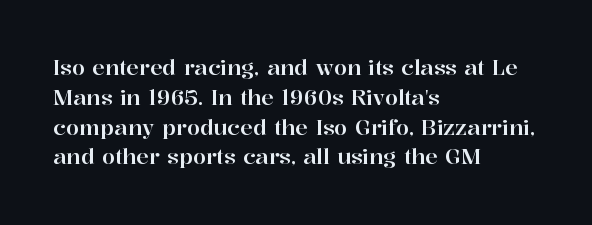
Q: Is the text italic (slanted)? A: No, it is upright.
Q: Is the text underlined? A: No.
Q: How is the paragraph aligned? A: Left-aligned.
Q: Is the spacing between letters normal or unusually wide? A: Normal.
Q: Is the spacing between lines tight, normal or loose? A: Normal.
